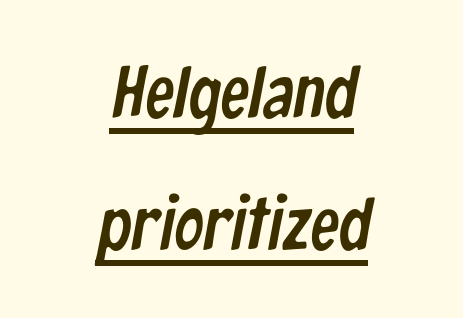
The image shows 73 px condensed sans-serif type; set centered, line spacing 1.81x, normal letter spacing, underlined; low stroke contrast and a medium x-height.
